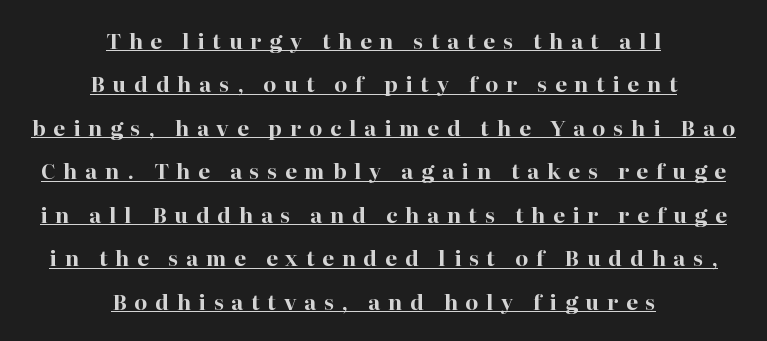
The image shows 21 px bold type, upright; set centered, loose line spacing (2.07x), unusually wide letter spacing (+0.37 em), underlined.
